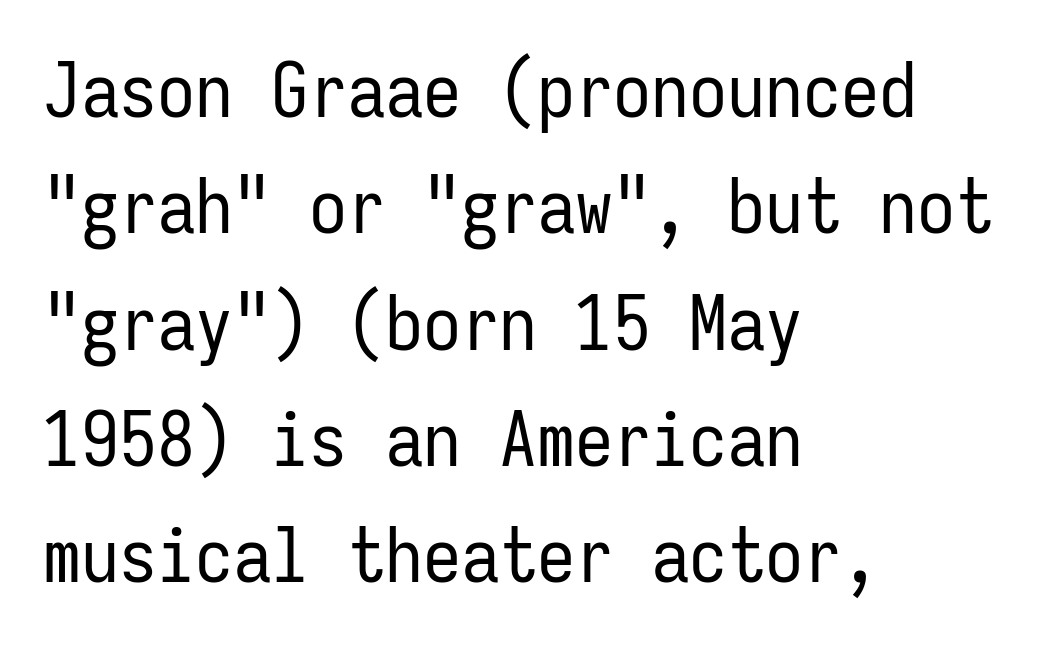
Heaviness? Minimal to ordinary, like unemphasized prose. The rendering uses a moderate line-height, typical for paragraphs. When letters stand straight like this, we call the style roman or upright. The area under the type is left untouched. Every row of glyphs begins at an identical x-position on the left.
